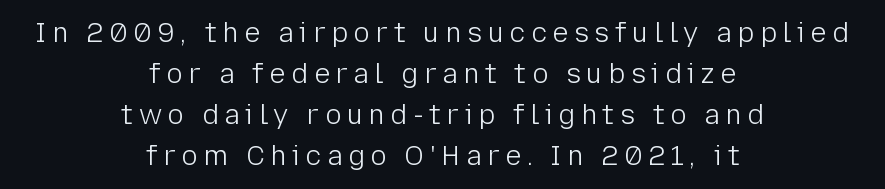
{"italic": "no", "bold": "no", "underline": "no", "align": "center", "line_spacing": "normal", "line_spacing_ratio": 1.52, "letter_spacing": "wide", "letter_spacing_em": 0.21, "glyph_px": 27}
